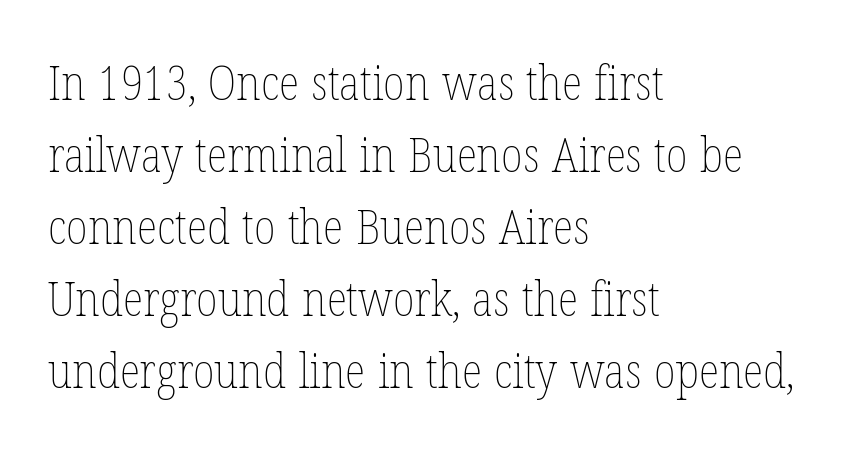
Does the lettering tilt? It doesn't — this is upright. The typesetter chose a ragged-right arrangement here. Students, note that the glyphs here touch the page at normal intervals. Looks like regular typesetting: each glyph gets only the width it needs. Honestly, there is no underline to notice here at all.
